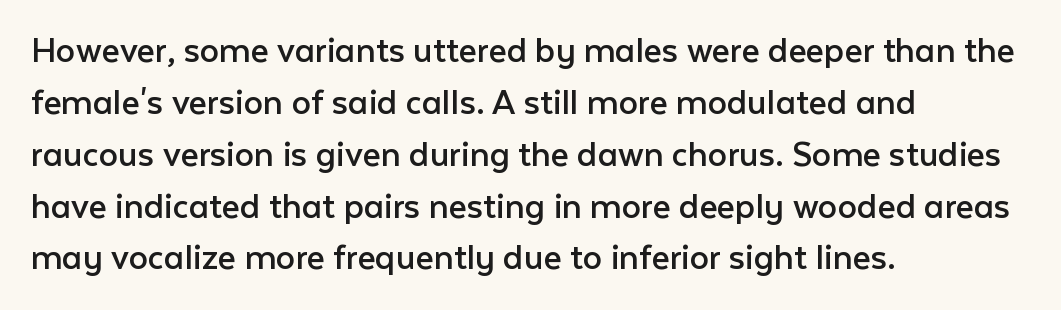
{"serif": "no", "italic": "no", "bold": "no", "weight": "regular", "width": "normal", "stroke_contrast": "low", "x_height": "medium", "monospaced": "no", "underline": "no", "align": "left", "line_spacing": "normal", "line_spacing_ratio": 1.33, "letter_spacing": "normal", "letter_spacing_em": 0.0, "glyph_px": 39}
